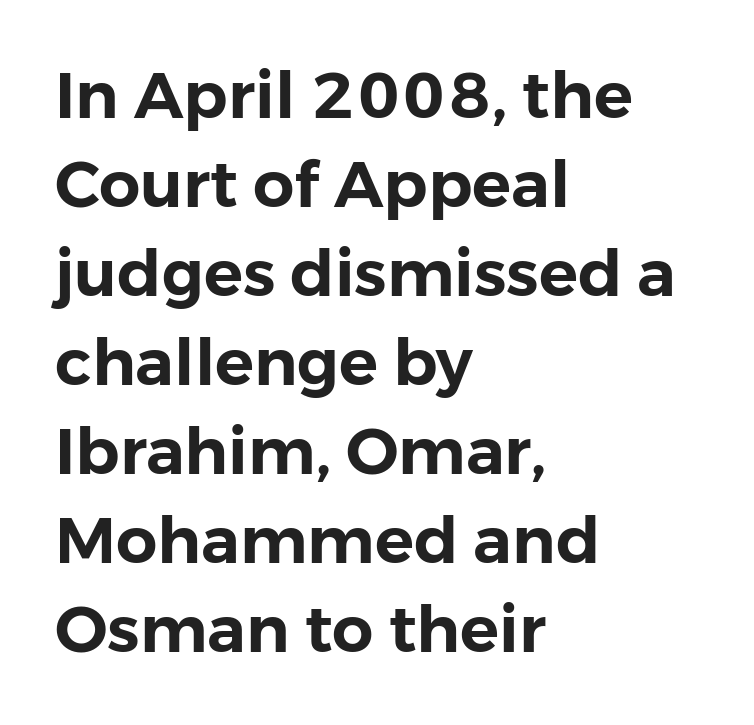
The image shows 65 px sans-serif type, upright; set left-aligned, normal line spacing (1.37x), normal letter spacing, not underlined; low stroke contrast and a medium x-height.
